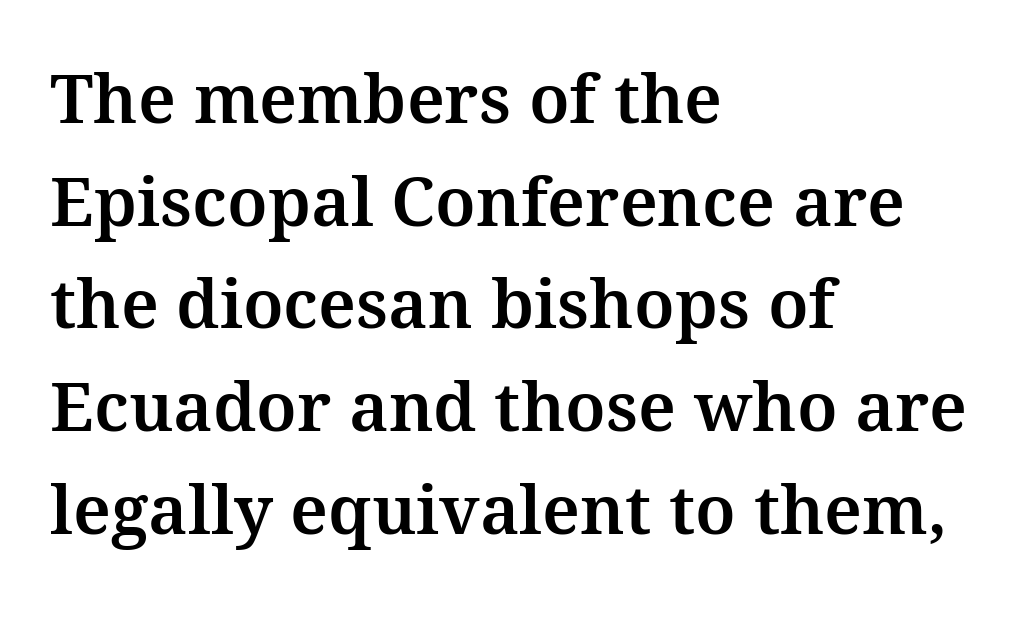
Q: Is the text italic (slanted)? A: No, it is upright.
Q: Is the typeface a serif or a sans-serif typeface? A: Serif.
Q: Is the text underlined? A: No.
Q: How is the paragraph aligned? A: Left-aligned.
Q: Is the spacing between letters normal or unusually wide? A: Normal.
Q: Is the spacing between lines tight, normal or loose? A: Normal.
Q: Width (condensed, normal, or wide)? A: Normal.
Q: Stroke contrast? A: Medium.
Q: x-height? A: Medium.
Q: Monospaced? A: No.
